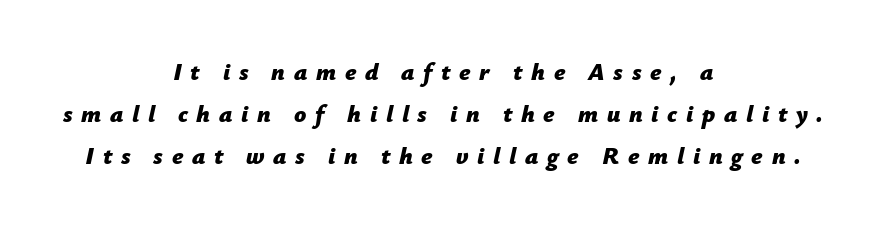
Q: Is the text bold? A: Yes.
Q: Is the text italic (slanted)? A: Yes, it leans right by about 12 degrees.
Q: Is the text underlined? A: No.
Q: How is the paragraph aligned? A: Centered.
Q: Is the spacing between letters normal or unusually wide? A: Unusually wide.
